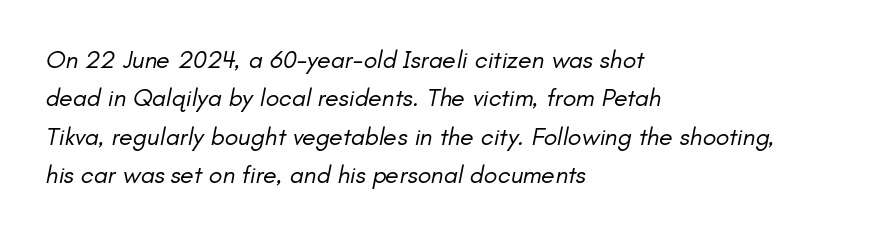
The rows are spaced the way most documents space them. Visually the block forms a straight wall on the left and a jagged coastline on the right. A quiet, ordinary-to-light weight characterises the typeface. Words float on clear page, feet unadorned. Between one letter and the next there's only the usual sliver of space.
